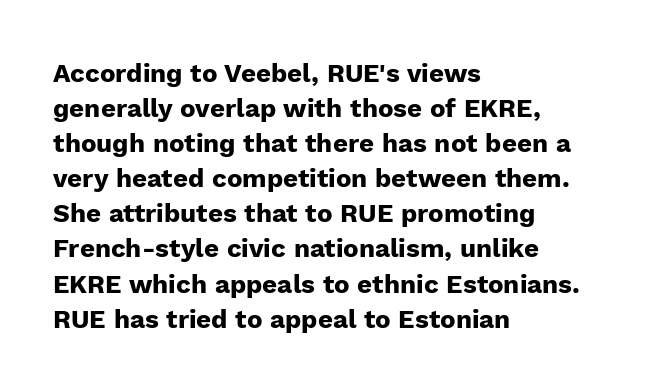
Q: Is the text bold? A: Yes.
Q: Is the text italic (slanted)? A: No, it is upright.
Q: Is the text underlined? A: No.
Q: How is the paragraph aligned? A: Left-aligned.
Q: Is the spacing between letters normal or unusually wide? A: Normal.
Q: Is the spacing between lines tight, normal or loose? A: Normal.
